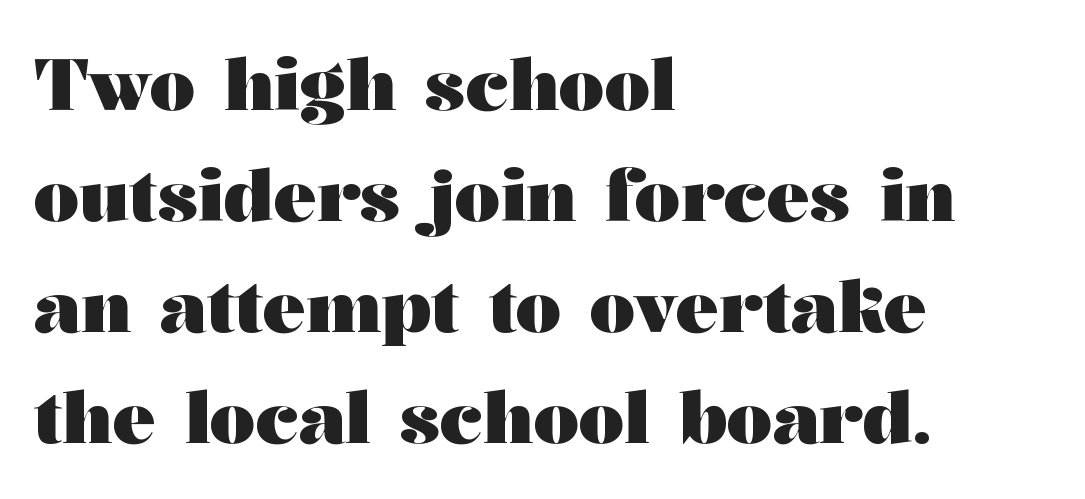
Q: Is the text bold? A: Yes.
Q: Is the text italic (slanted)? A: No, it is upright.
Q: Is the typeface a serif or a sans-serif typeface? A: Serif.
Q: Is the text underlined? A: No.
Q: How is the paragraph aligned? A: Left-aligned.
Q: Is the spacing between letters normal or unusually wide? A: Normal.
Q: Is the spacing between lines tight, normal or loose? A: Normal.
Q: Width (condensed, normal, or wide)? A: Wide.
Q: Stroke contrast? A: Medium.
Q: x-height? A: Medium.
Q: Monospaced? A: No.
